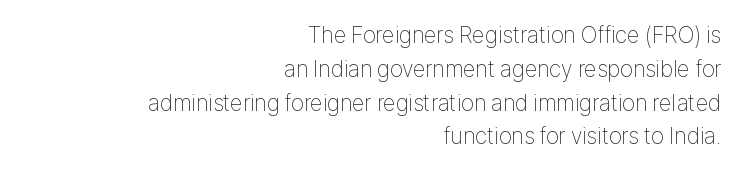
The lettering stays uniformly vertical, giving the passage a roman look. Which margin do the lines hug? The right one — the left edge is uneven. Nobody drew a line under any word here. Letter spacing: default. Vertical spacing — default. The typeface has the unassuming heft of standard copy or less.
